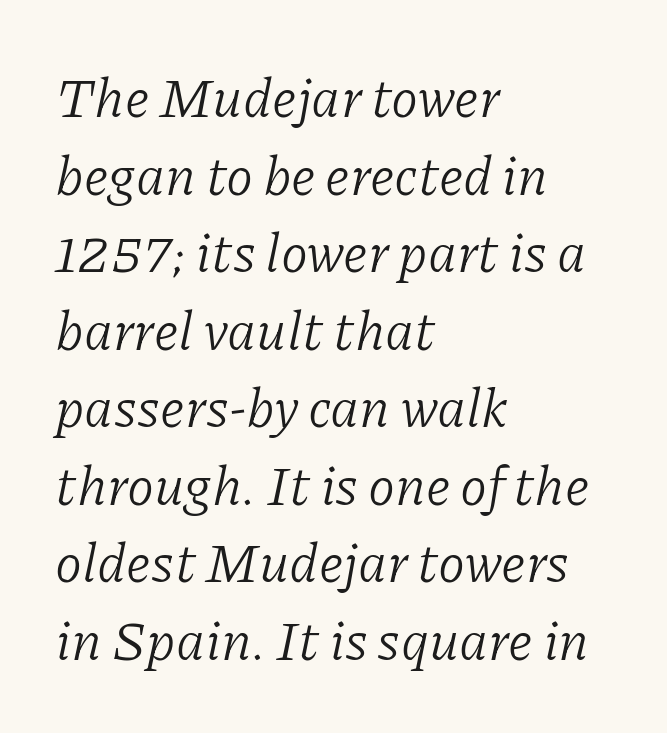
Nobody touched the tracking dial on this one. The setting favours the left margin, as ordinary paragraphs usually do. Rule under the text: the space is simply empty. The letters are slanted; this is an italic face.
